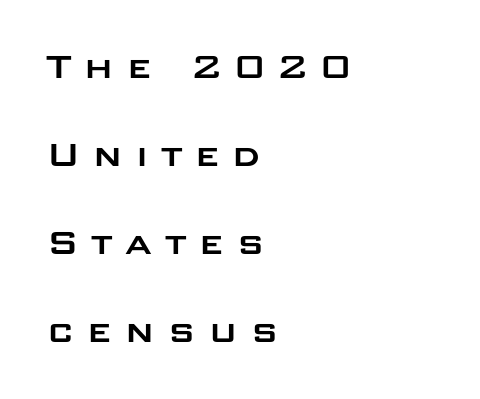
{"serif": "no", "italic": "no", "width": "wide", "stroke_contrast": "low", "x_height": "large", "monospaced": "no", "underline": "no", "align": "left", "line_spacing": "loose", "line_spacing_ratio": 2.15, "letter_spacing": "wide", "letter_spacing_em": 0.28, "glyph_px": 41}
